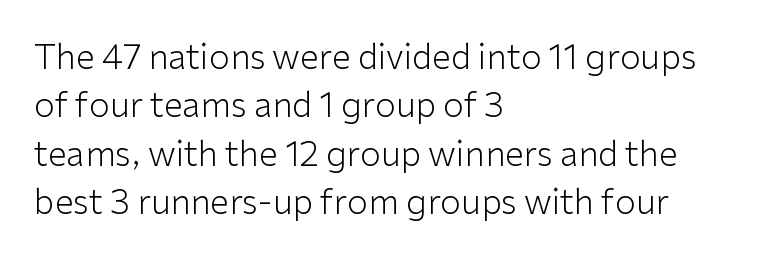
{"serif": "no", "italic": "no", "bold": "no", "weight": "light", "width": "normal", "stroke_contrast": "low", "x_height": "medium", "monospaced": "no", "underline": "no", "align": "left", "line_spacing": "normal", "line_spacing_ratio": 1.42, "letter_spacing": "normal", "letter_spacing_em": 0.0, "glyph_px": 34}
